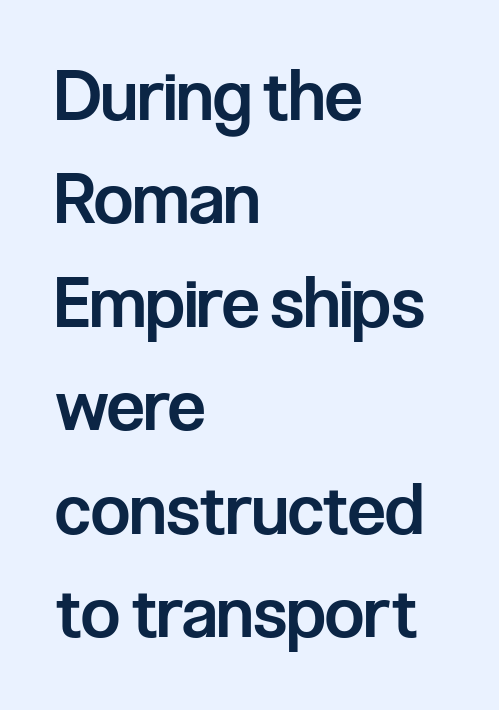
{"serif": "no", "italic": "no", "bold": "semi", "weight": "semibold", "width": "condensed", "stroke_contrast": "low", "x_height": "medium", "monospaced": "no", "underline": "no", "align": "left", "line_spacing": "normal", "line_spacing_ratio": 1.5, "letter_spacing": "normal", "letter_spacing_em": 0.0, "glyph_px": 69}
